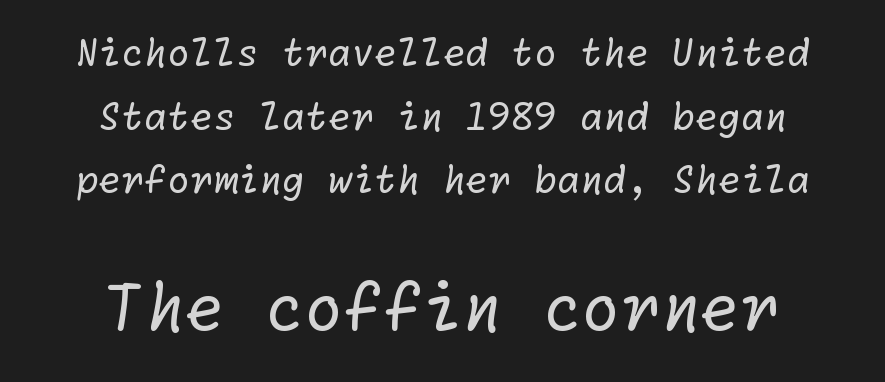
Q: Is the text bold? A: No.
Q: Is the typeface a serif or a sans-serif typeface? A: Sans-serif.
Q: Is the text underlined? A: No.
Q: How is the paragraph aligned? A: Centered.
Q: Is the spacing between letters normal or unusually wide? A: Normal.
Q: Which block of text is set in a larger size, the first (top) or the second (bottom)? A: The second (bottom) one.
Q: Width (condensed, normal, or wide)? A: Normal.
Q: Stroke contrast? A: Low.
Q: x-height? A: Medium.
